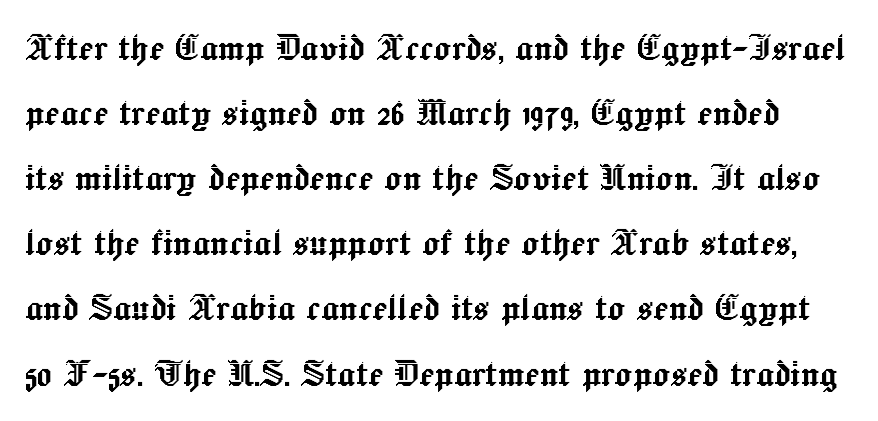
The image shows 44 px text type, upright; set normal line spacing (1.48x), normal letter spacing, not underlined; a medium x-height.
